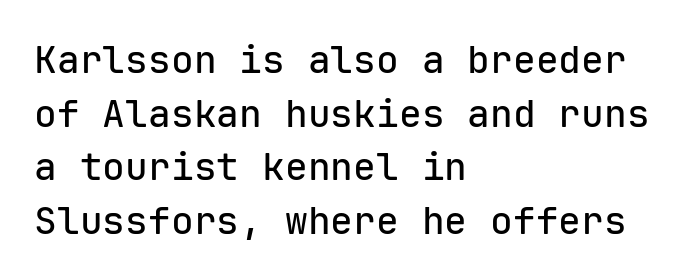
The image shows 38 px sans-serif type, upright, monospaced; set left-aligned, normal line spacing (1.41x), normal letter spacing, not underlined; low stroke contrast and a medium x-height.
